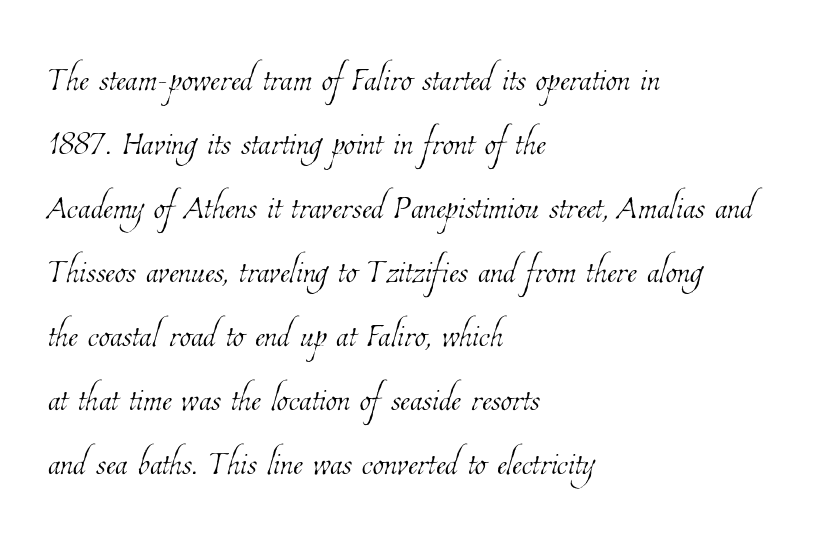
The image shows 46 px thin, condensed type; set left-aligned, normal line spacing (1.39x), normal letter spacing, not underlined; low stroke contrast and a medium x-height.
